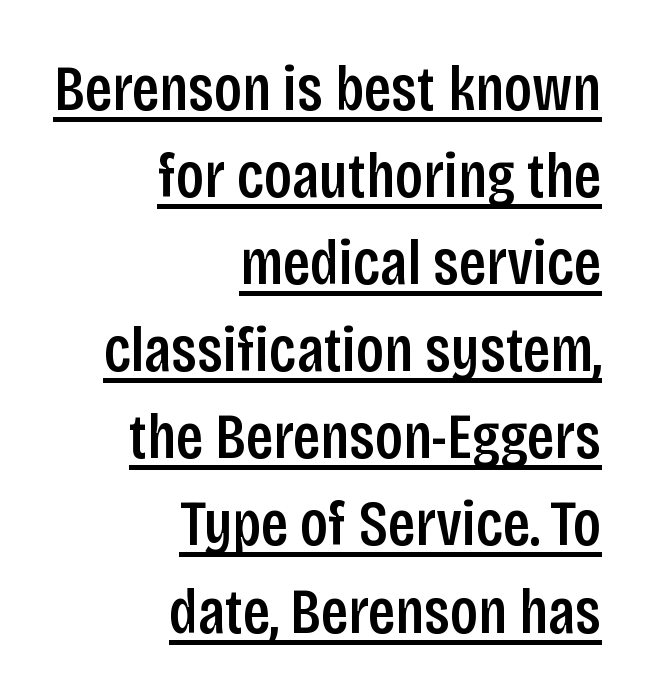
The image shows 65 px condensed sans-serif type, upright; set right-aligned, normal line spacing (1.34x), normal letter spacing, underlined; low stroke contrast and a large x-height.
